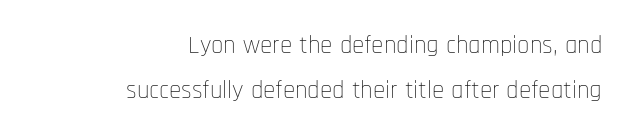
The image shows 25 px text type, upright; set right-aligned, line spacing 1.82x, normal letter spacing, not underlined.
